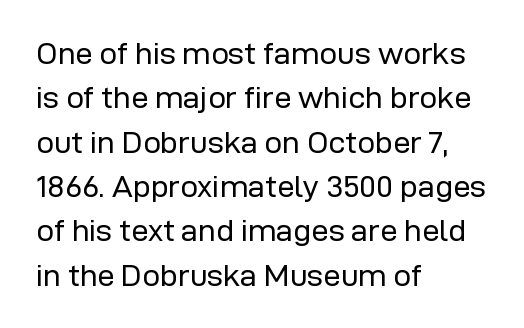
Q: Is the text bold? A: No.
Q: Is the text italic (slanted)? A: No, it is upright.
Q: Is the typeface a serif or a sans-serif typeface? A: Sans-serif.
Q: Is the text underlined? A: No.
Q: How is the paragraph aligned? A: Left-aligned.
Q: Is the spacing between letters normal or unusually wide? A: Normal.
Q: Is the spacing between lines tight, normal or loose? A: Normal.
Q: Width (condensed, normal, or wide)? A: Normal.
Q: Stroke contrast? A: Low.
Q: x-height? A: Medium.
Q: Monospaced? A: No.
